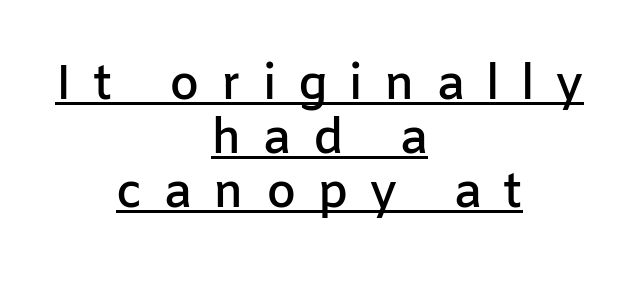
{"serif": "no", "italic": "no", "bold": "semi", "weight": "semibold", "width": "normal", "stroke_contrast": "low", "x_height": "medium", "monospaced": "no", "underline": "yes", "align": "center", "line_spacing": "tight", "line_spacing_ratio": 1.12, "letter_spacing": "wide", "letter_spacing_em": 0.45, "glyph_px": 48}
